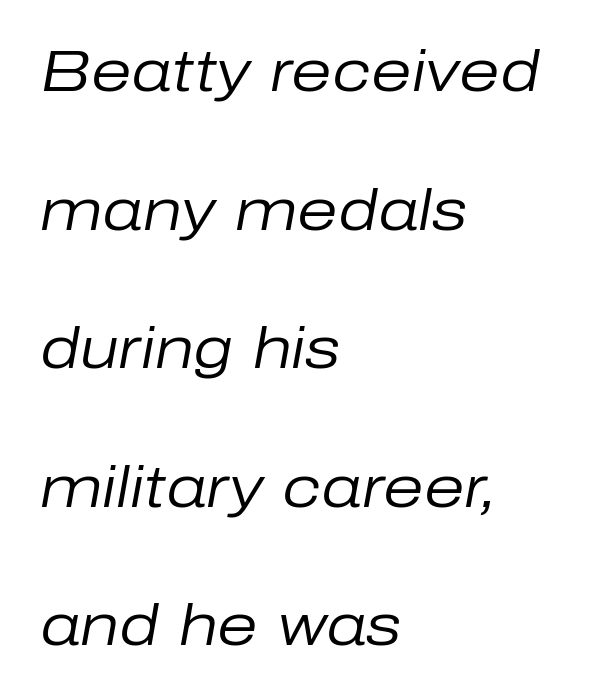
{"italic": "yes", "lean": "right", "slant_degrees": 10, "bold": "no", "weight": "regular", "width": "normal", "stroke_contrast": "low", "x_height": "medium", "monospaced": "no", "underline": "no", "align": "left", "line_spacing": "loose", "line_spacing_ratio": 2.39, "letter_spacing": "normal", "letter_spacing_em": 0.0, "glyph_px": 58}
